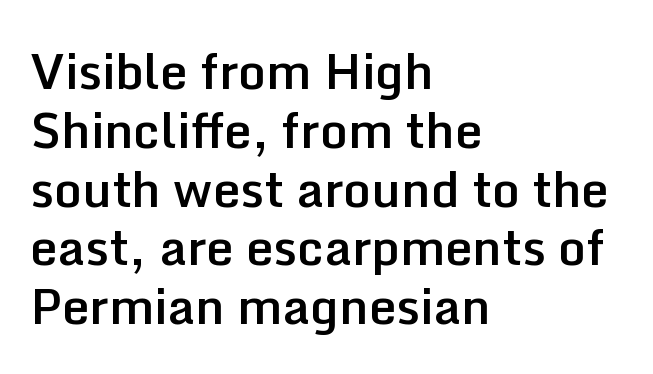
Descender tails drop into unmarked territory. The letters stand straight up with perfectly vertical stems. Between one letter and the next there's only the usual sliver of space. Are there feet on the stems? There aren't — it's a sans. Look at the stroke-to-counter ratio: somewhat heavy, a semibold.
